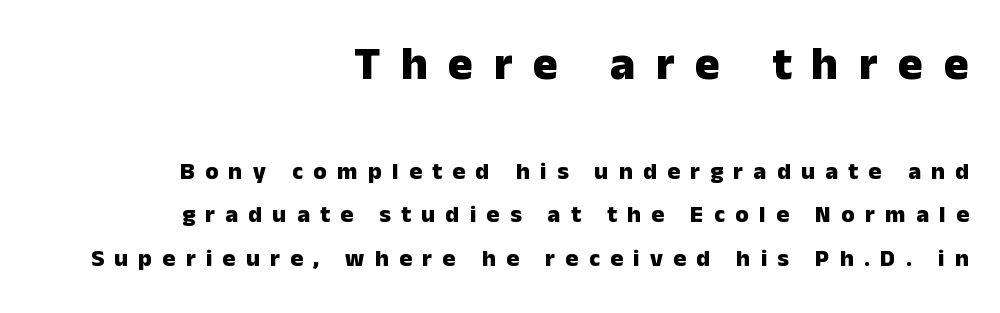
Q: Is the text bold? A: Yes.
Q: Is the text italic (slanted)? A: No, it is upright.
Q: Is the typeface a serif or a sans-serif typeface? A: Sans-serif.
Q: Is the text underlined? A: No.
Q: How is the paragraph aligned? A: Right-aligned.
Q: Is the spacing between letters normal or unusually wide? A: Unusually wide.
Q: Which block of text is set in a larger size, the first (top) or the second (bottom)? A: The first (top) one.
Q: Width (condensed, normal, or wide)? A: Normal.
Q: Stroke contrast? A: Low.
Q: x-height? A: Medium.
Q: Monospaced? A: No.
